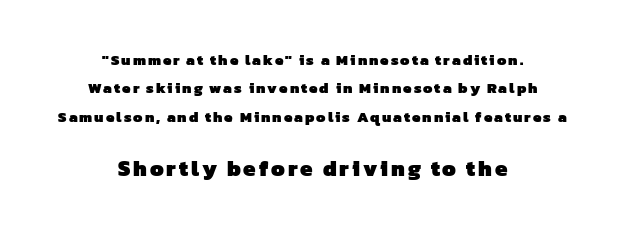
Q: Is the text bold? A: Yes.
Q: Is the text underlined? A: No.
Q: How is the paragraph aligned? A: Centered.
Q: Which block of text is set in a larger size, the first (top) or the second (bottom)? A: The second (bottom) one.
